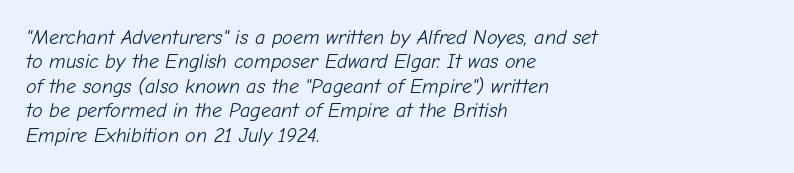
{"italic": "yes", "lean": "right", "slant_degrees": 12, "bold": "no", "underline": "no", "align": "left", "line_spacing_ratio": 1.22, "letter_spacing": "normal", "letter_spacing_em": 0.0, "glyph_px": 20}
